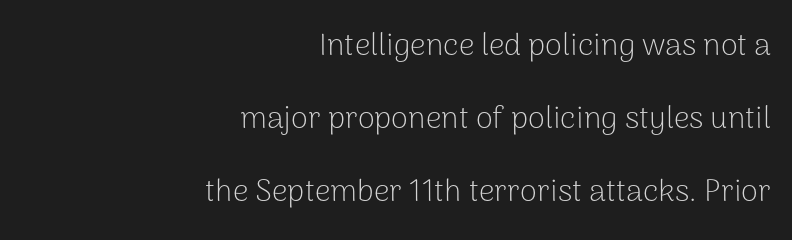
The image shows 31 px light sans-serif type, upright; set right-aligned, loose line spacing (2.35x), normal letter spacing, not underlined; low stroke contrast and a medium x-height.
